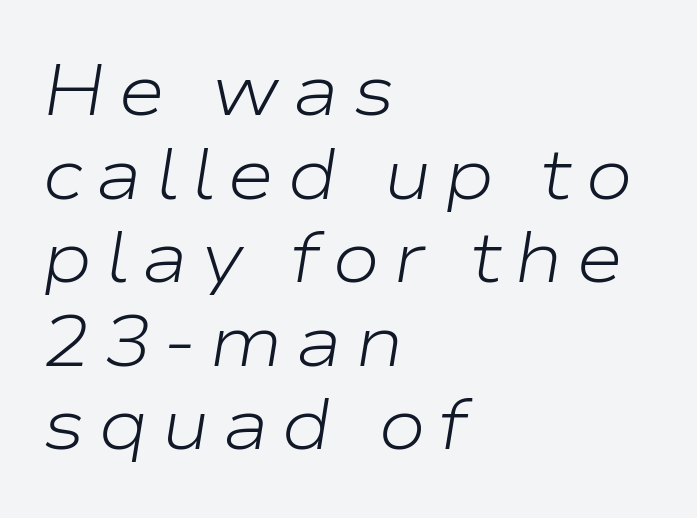
{"italic": "yes", "lean": "right", "slant_degrees": 9, "bold": "no", "weight": "light", "width": "wide", "stroke_contrast": "low", "x_height": "medium", "monospaced": "no", "underline": "no", "align": "left", "line_spacing_ratio": 1.16, "glyph_px": 72}
